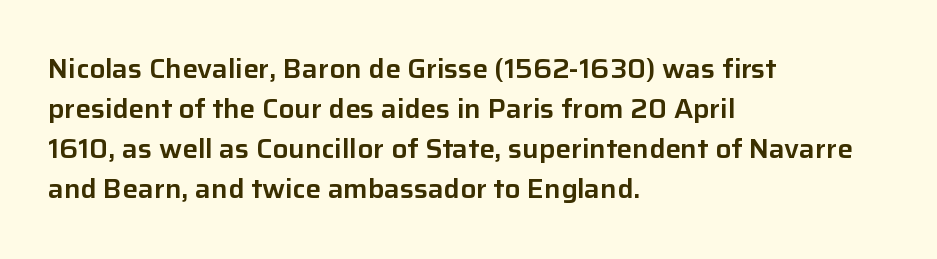
{"italic": "no", "underline": "no", "align": "left", "line_spacing": "normal", "line_spacing_ratio": 1.54, "letter_spacing": "normal", "letter_spacing_em": 0.0, "glyph_px": 26}
